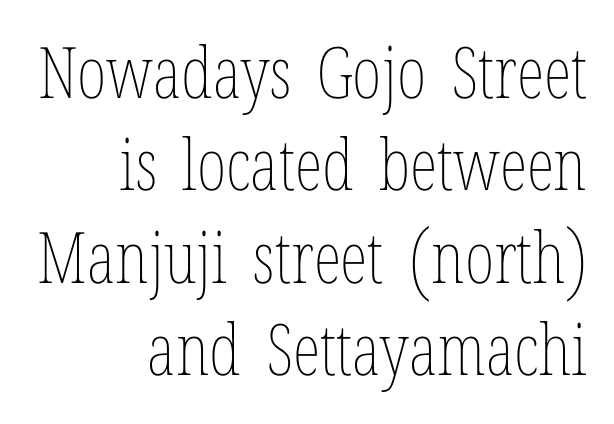
The image shows 71 px thin, condensed type, upright; set right-aligned, normal line spacing (1.3x), normal letter spacing, not underlined; low stroke contrast and a medium x-height.
